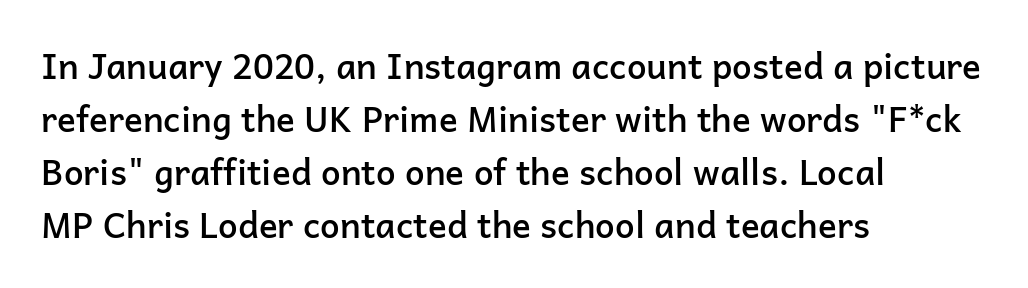
Q: Is the text bold? A: Semi-bold.
Q: Is the text italic (slanted)? A: No, it is upright.
Q: Is the typeface a serif or a sans-serif typeface? A: Sans-serif.
Q: Is the text underlined? A: No.
Q: How is the paragraph aligned? A: Left-aligned.
Q: Is the spacing between letters normal or unusually wide? A: Normal.
Q: Is the spacing between lines tight, normal or loose? A: Normal.
Q: Width (condensed, normal, or wide)? A: Normal.
Q: Stroke contrast? A: Low.
Q: x-height? A: Medium.
Q: Monospaced? A: No.
